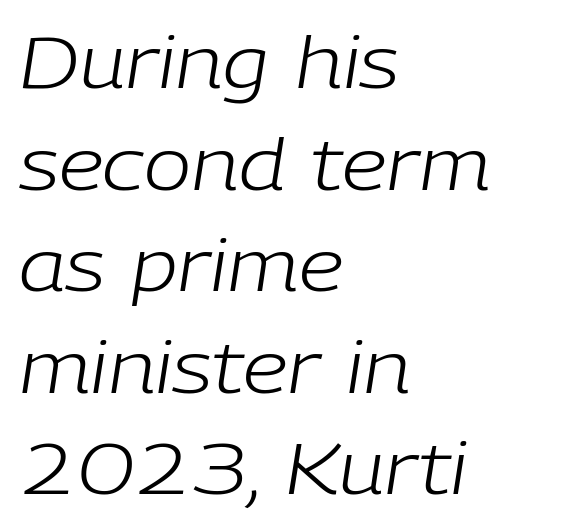
The image shows 71 px light type, italic (leaning right); set left-aligned, normal line spacing (1.43x), normal letter spacing, not underlined; low stroke contrast and a medium x-height.
